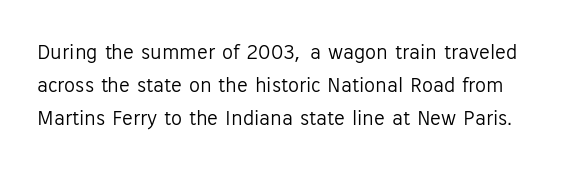
{"italic": "no", "bold": "no", "underline": "no", "line_spacing": "normal", "line_spacing_ratio": 1.49, "letter_spacing": "normal", "letter_spacing_em": 0.0, "glyph_px": 22}
